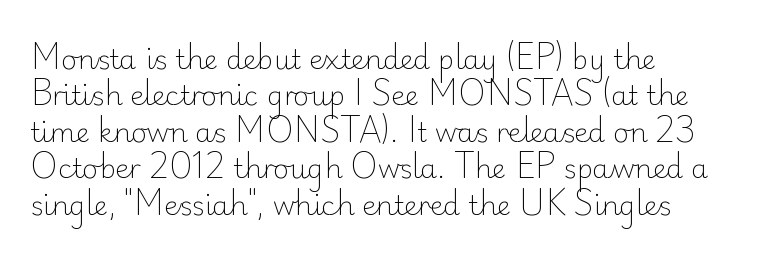
{"italic": "no", "bold": "no", "underline": "no", "align": "left", "line_spacing": "normal", "line_spacing_ratio": 1.35, "letter_spacing": "normal", "letter_spacing_em": 0.0, "glyph_px": 27}
